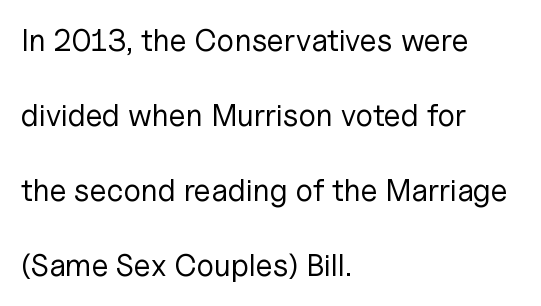
Does the copy run flush right? No — it runs flush left. This is roman type, the default non-slanted kind. How are the letters spaced? Ordinarily, with no added tracking. Think of a printed novel: that variable character pitch is what you see here.
